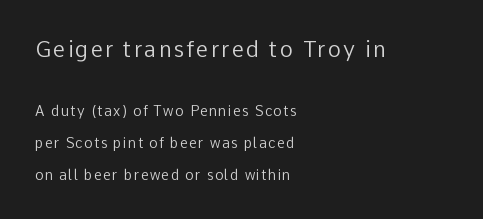
A student would call this left alignment; a typographer would say flush left, rag right. Larger block? The one above; the one below is distinctly smaller. Weight: in the light-to-regular range. The rendering uses a large line-height, opening up the rows.
